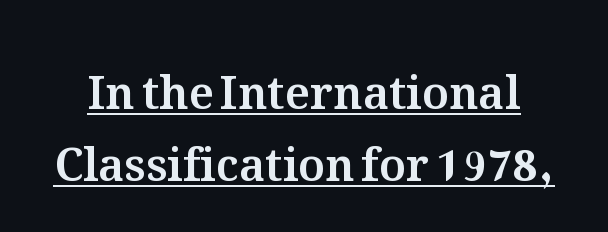
The lettering stays uniformly vertical, giving the passage a roman look. Is this a fixed-width face? No — the glyphs have proportional, varying widths. The lettering is marked with a stroke running underneath it. This rendering leaves character spacing at its baseline value. Compared with typical paragraphs, the rows here are spaced about the same.
